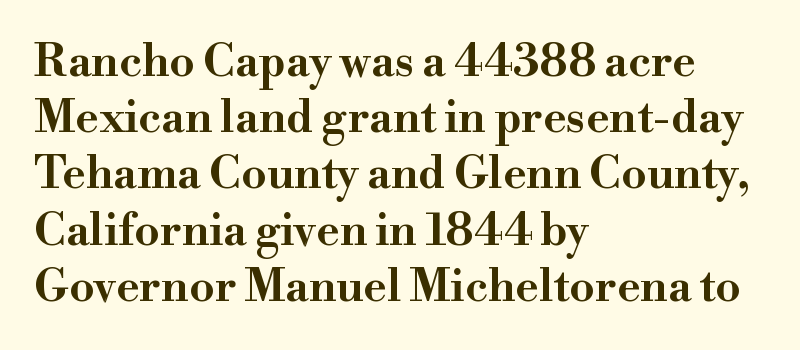
{"serif": "yes", "italic": "no", "width": "wide", "stroke_contrast": "high", "x_height": "small", "monospaced": "no", "underline": "no", "align": "left", "line_spacing": "normal", "line_spacing_ratio": 1.25, "letter_spacing": "normal", "letter_spacing_em": 0.0, "glyph_px": 45}
